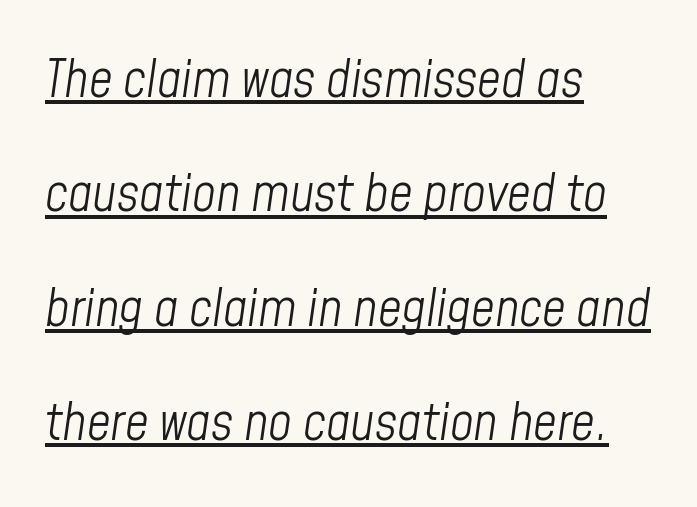
Q: Is the text bold? A: No.
Q: Is the text italic (slanted)? A: Yes, it leans right by about 8 degrees.
Q: Is the text underlined? A: Yes.
Q: How is the paragraph aligned? A: Left-aligned.
Q: Is the spacing between letters normal or unusually wide? A: Normal.
Q: Is the spacing between lines tight, normal or loose? A: Loose.
Q: Width (condensed, normal, or wide)? A: Condensed.
Q: Stroke contrast? A: Low.
Q: x-height? A: Medium.
Q: Monospaced? A: No.
